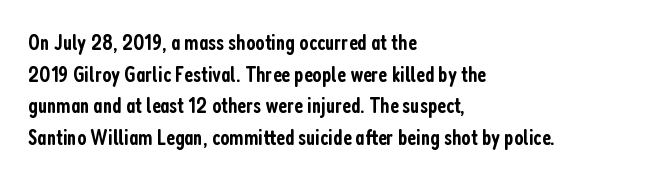
The image shows 22 px text type, upright; set left-aligned, normal line spacing (1.44x), normal letter spacing, not underlined.
